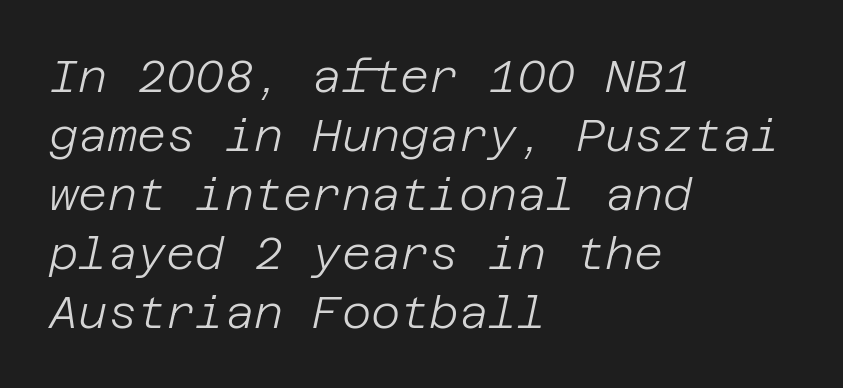
{"italic": "yes", "lean": "right", "slant_degrees": 12, "bold": "no", "weight": "light", "width": "normal", "stroke_contrast": "low", "x_height": "large", "underline": "no", "align": "left", "line_spacing": "normal", "line_spacing_ratio": 1.31, "letter_spacing": "normal", "letter_spacing_em": 0.0, "glyph_px": 45}
